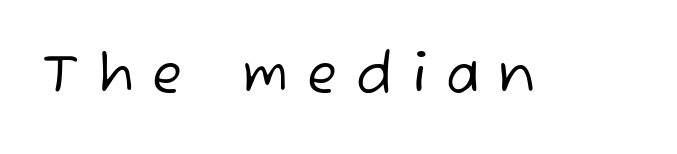
{"serif": "no", "bold": "no", "weight": "regular", "width": "normal", "stroke_contrast": "low", "x_height": "medium", "monospaced": "no", "underline": "no", "letter_spacing": "wide", "letter_spacing_em": 0.35, "glyph_px": 55}
